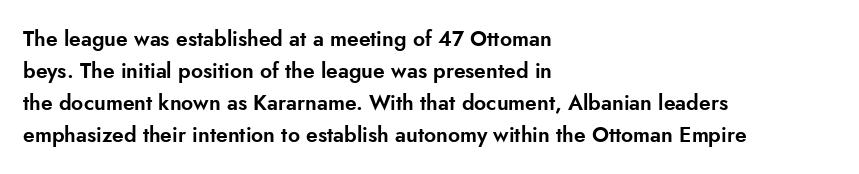
{"italic": "no", "underline": "no", "align": "left", "line_spacing": "normal", "line_spacing_ratio": 1.53, "letter_spacing": "normal", "letter_spacing_em": 0.0, "glyph_px": 21}
